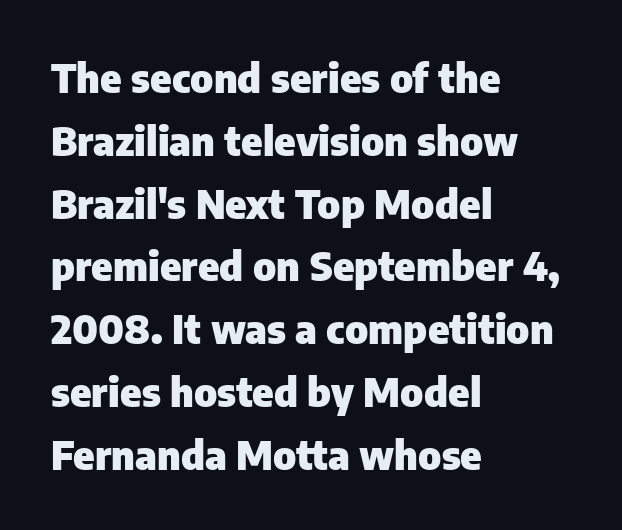
Q: Is the text bold? A: Yes.
Q: Is the text italic (slanted)? A: No, it is upright.
Q: Is the typeface a serif or a sans-serif typeface? A: Sans-serif.
Q: Is the text underlined? A: No.
Q: How is the paragraph aligned? A: Left-aligned.
Q: Is the spacing between letters normal or unusually wide? A: Normal.
Q: Is the spacing between lines tight, normal or loose? A: Normal.
Q: Width (condensed, normal, or wide)? A: Normal.
Q: Stroke contrast? A: Low.
Q: x-height? A: Medium.
Q: Monospaced? A: No.
